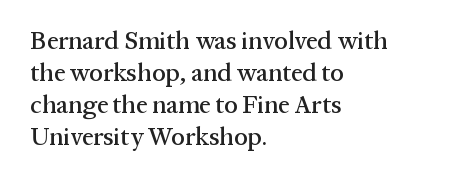
Summary of vertical rhythm: regular, with standard interline spacing. The string is rendered with underlining switched off. This rendering uses left alignment, leaving the right contour irregular. The lettering stays uniformly vertical, giving the passage a roman look. The horizontal fit of the characters is conventional and even.
